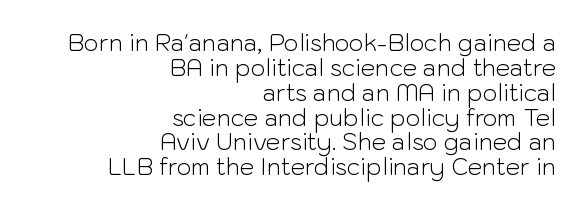
The image shows 23 px text type, upright; set right-aligned, tight line spacing (1.08x), normal letter spacing, not underlined.
